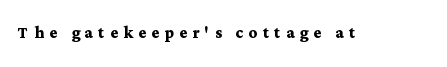
Honestly, there is no underline to notice here at all. Italic: no, the glyphs are upright roman. This rendering widens character spacing well past its baseline value. You'd pick this weight for a headline — it's a proper bold.
